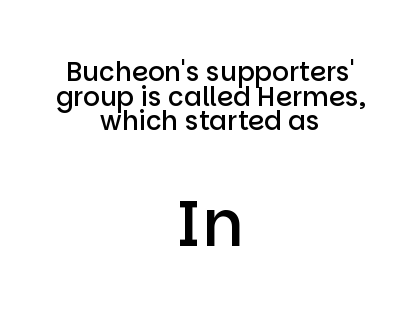
{"serif": "no", "italic": "no", "bold": "semi", "weight": "semibold", "width": "normal", "stroke_contrast": "low", "x_height": "large", "monospaced": "no", "underline": "no", "align": "center", "line_spacing": "tight", "line_spacing_ratio": 0.95, "letter_spacing": "normal", "letter_spacing_em": 0.0, "larger_block": "second", "size_ratio": 2.46, "glyph_px": 64}
